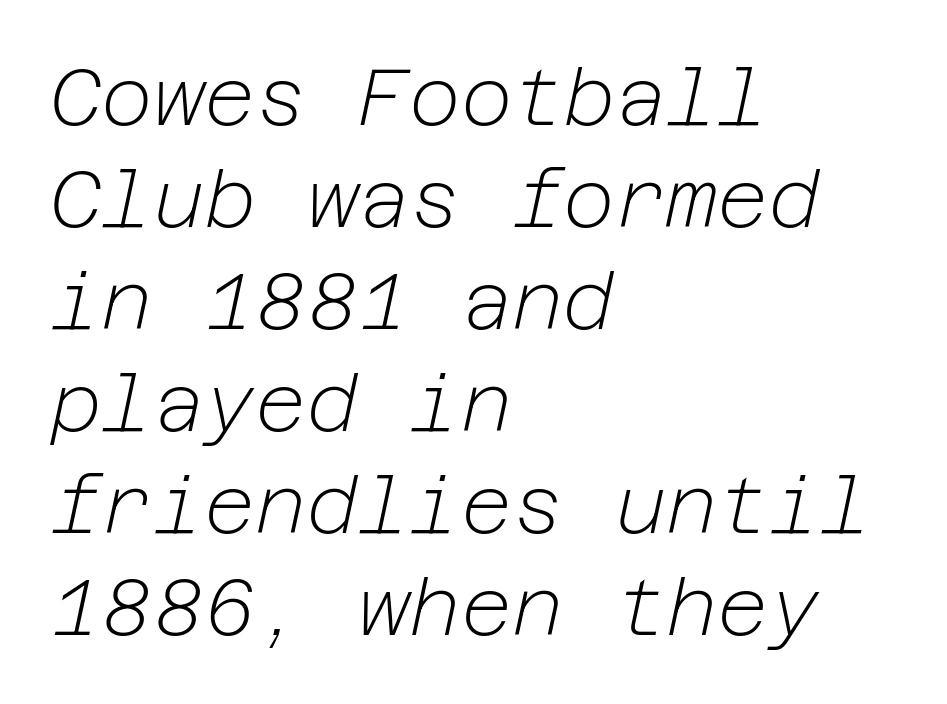
The image shows 79 px light type, italic (leaning right); set left-aligned, normal line spacing (1.29x), normal letter spacing, not underlined; low stroke contrast and a medium x-height.
